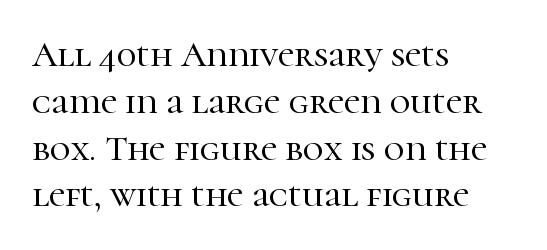
The image shows 36 px serif type, upright; set left-aligned, normal line spacing (1.3x), normal letter spacing, not underlined; high stroke contrast and a medium x-height.
